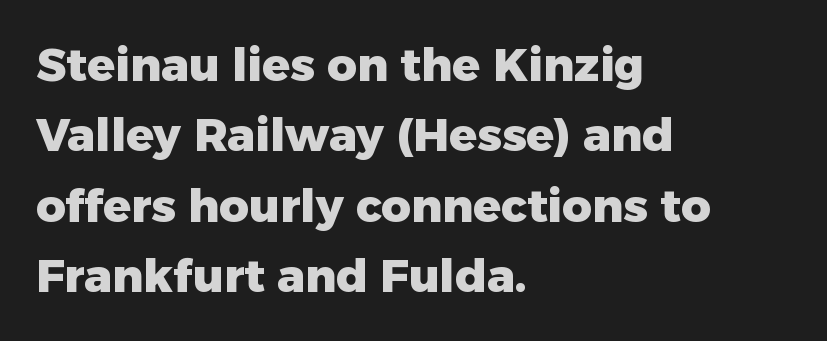
The ragged edge is on the right, which tells us the setting is flush left. I'd describe the lettering as bold — thick and assertive. Is this a fixed-width face? No — the glyphs have proportional, varying widths. Clear beneath every line of the passage. How would I describe the line gaps? Plain and ordinary.
